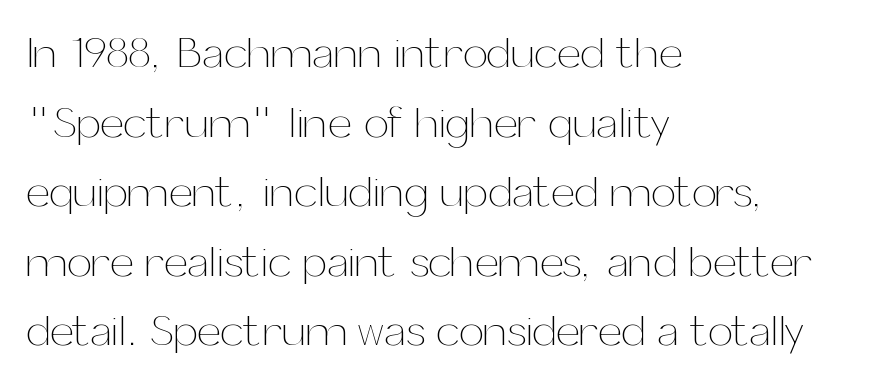
Q: Is the text bold? A: No.
Q: Is the text italic (slanted)? A: No, it is upright.
Q: Is the text underlined? A: No.
Q: How is the paragraph aligned? A: Left-aligned.
Q: Is the spacing between letters normal or unusually wide? A: Normal.
Q: Is the spacing between lines tight, normal or loose? A: Normal.
Q: Width (condensed, normal, or wide)? A: Normal.
Q: Stroke contrast? A: Medium.
Q: x-height? A: Medium.
Q: Monospaced? A: No.
